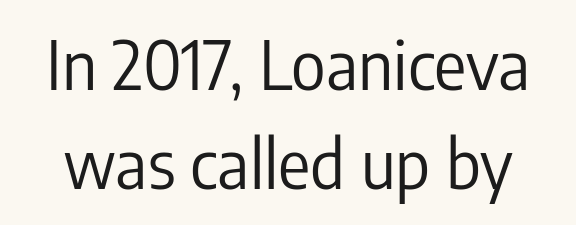
The image shows 67 px regular-weight, condensed sans-serif type, upright; set normal line spacing (1.48x), normal letter spacing, not underlined; low stroke contrast and a medium x-height.
